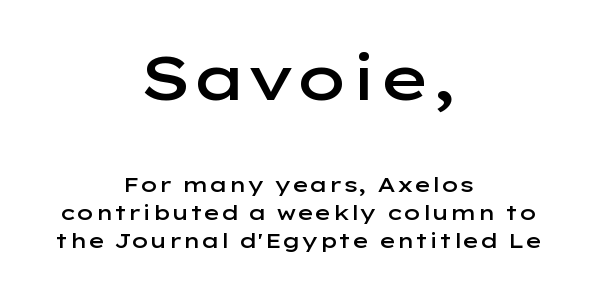
The image shows 62 px semibold, wide sans-serif type, upright; set centered, normal line spacing (1.34x), normal letter spacing, not underlined; the first (top) block is 2.95x larger; low stroke contrast and a medium x-height.
